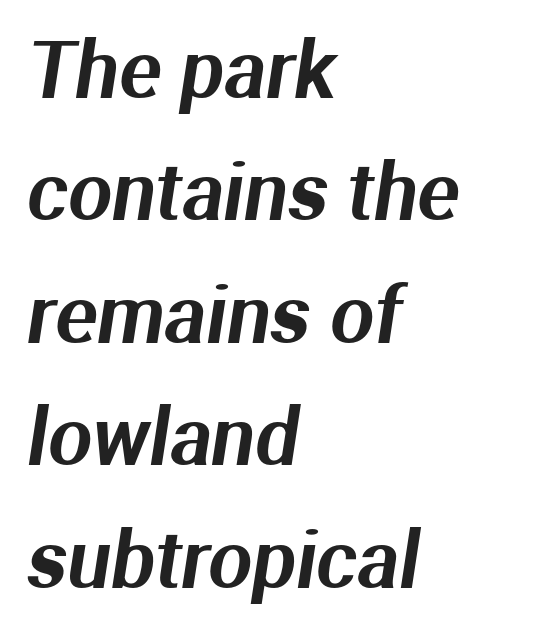
The image shows 78 px sans-serif type; set left-aligned, normal line spacing (1.57x), normal letter spacing, not underlined; medium stroke contrast and a medium x-height.
